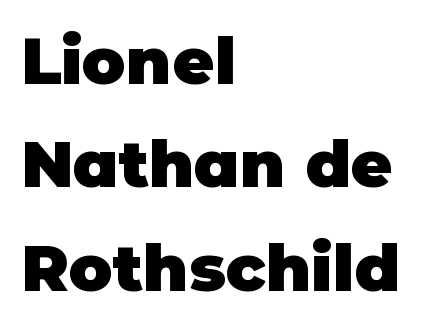
Q: Is the text bold? A: Yes.
Q: Is the text italic (slanted)? A: No, it is upright.
Q: Is the typeface a serif or a sans-serif typeface? A: Sans-serif.
Q: Is the text underlined? A: No.
Q: How is the paragraph aligned? A: Left-aligned.
Q: Is the spacing between letters normal or unusually wide? A: Normal.
Q: Is the spacing between lines tight, normal or loose? A: Normal.
Q: Width (condensed, normal, or wide)? A: Normal.
Q: Stroke contrast? A: Low.
Q: x-height? A: Large.
Q: Monospaced? A: No.
